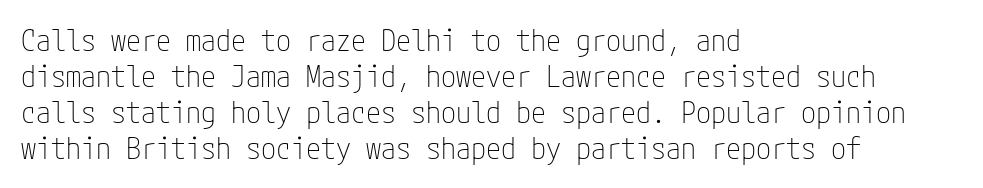
Q: Is the text bold? A: No.
Q: Is the text italic (slanted)? A: No, it is upright.
Q: Is the typeface a serif or a sans-serif typeface? A: Sans-serif.
Q: Is the text underlined? A: No.
Q: How is the paragraph aligned? A: Left-aligned.
Q: Is the spacing between letters normal or unusually wide? A: Normal.
Q: Width (condensed, normal, or wide)? A: Condensed.
Q: Stroke contrast? A: Low.
Q: x-height? A: Medium.
